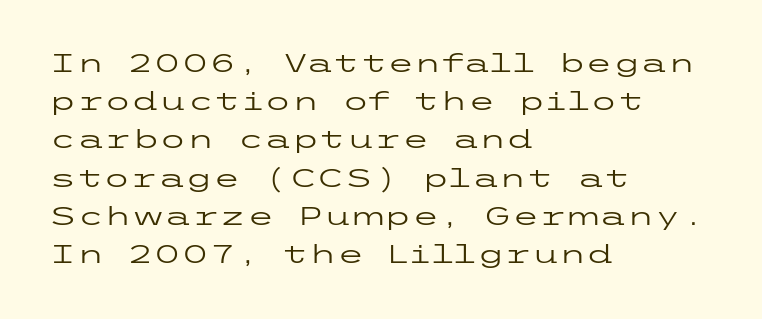
The glyphs are unaccompanied by any horizontal stroke below them. Posture: vertical. These lines keep a tight, regular rhythm from letter to letter. Interline gaps are of average width in this sample. The paragraph shown leans on its left margin.
